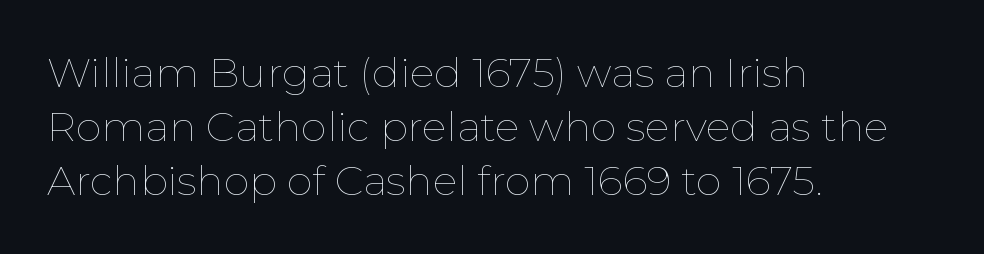
{"italic": "no", "bold": "no", "weight": "thin", "width": "normal", "stroke_contrast": "low", "x_height": "medium", "monospaced": "no", "underline": "no", "align": "left", "line_spacing": "normal", "line_spacing_ratio": 1.32, "letter_spacing": "normal", "letter_spacing_em": 0.0, "glyph_px": 41}
